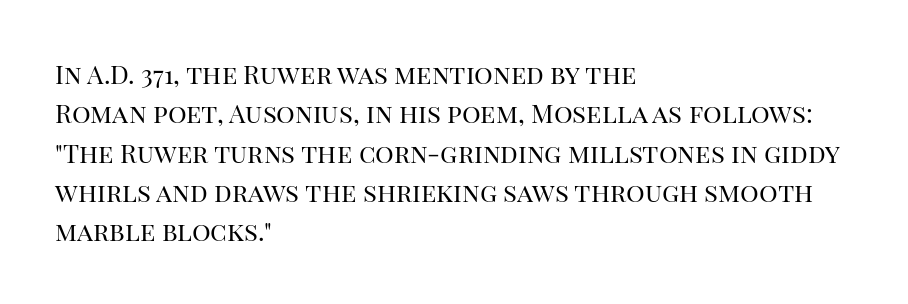
{"italic": "no", "bold": "no", "underline": "no", "align": "left", "line_spacing": "normal", "line_spacing_ratio": 1.51, "letter_spacing": "normal", "letter_spacing_em": 0.0, "glyph_px": 26}
